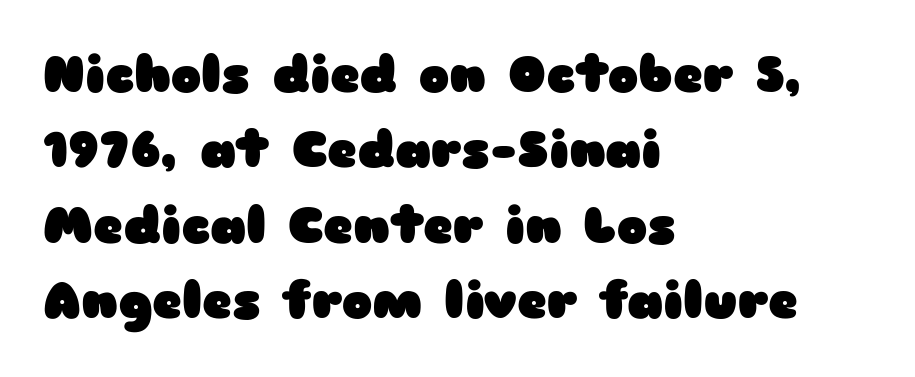
The image shows 51 px heavy, wide sans-serif type, upright; set left-aligned, normal line spacing (1.48x), normal letter spacing, not underlined; low stroke contrast and a medium x-height.
